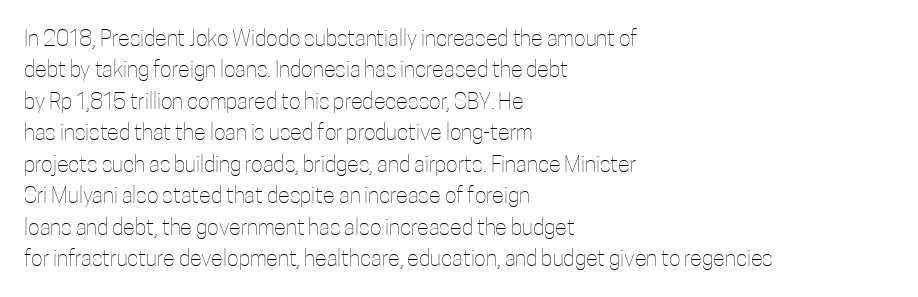
The line-height multiplier appears to be the usual default. The ragged edge is on the right, which tells us the setting is flush left. A typesetter would mark this as roman, not italic. This sample uses plain, unmodified letter spacing. No letter is thick-stroked: the sample isn't bold.
